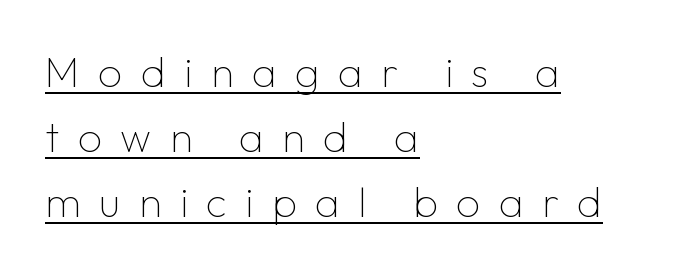
Compared with a centered layout, this one pins lines to the left instead. These lines are composed in type without serifs. A normal amount of white space separates one row of letters from the next. Honestly, the letter spacing is so wide it's the main thing you notice. A roman cut, with each character standing at attention. Emphasis is given by a line drawn under the lettering.
